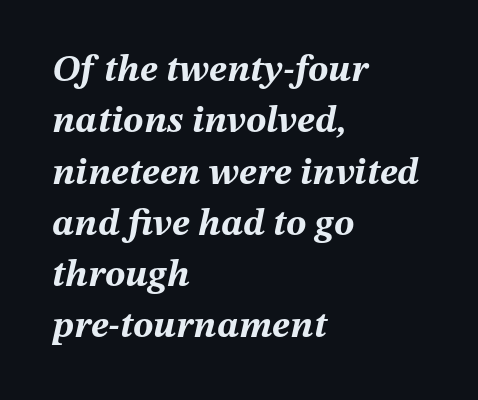
{"italic": "yes", "lean": "right", "slant_degrees": 12, "bold": "yes", "weight": "bold", "width": "normal", "stroke_contrast": "medium", "x_height": "medium", "monospaced": "no", "underline": "no", "align": "left", "line_spacing": "normal", "line_spacing_ratio": 1.35, "letter_spacing": "normal", "letter_spacing_em": 0.0, "glyph_px": 38}
